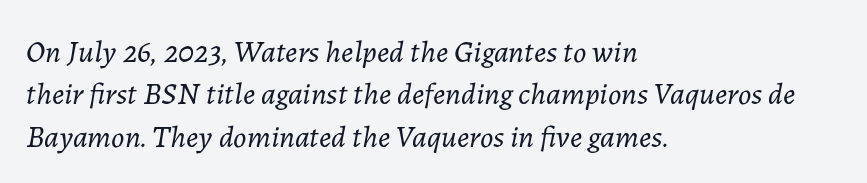
Q: Is the text bold? A: No.
Q: Is the text italic (slanted)? A: Yes, it leans right by about 7 degrees.
Q: Is the text underlined? A: No.
Q: How is the paragraph aligned? A: Left-aligned.
Q: Is the spacing between letters normal or unusually wide? A: Normal.
Q: Is the spacing between lines tight, normal or loose? A: Normal.
Q: Width (condensed, normal, or wide)? A: Normal.
Q: Stroke contrast? A: Low.
Q: x-height? A: Medium.
Q: Monospaced? A: No.
